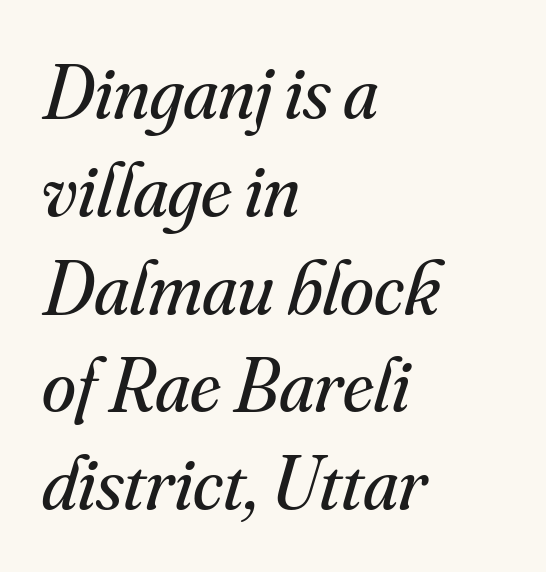
{"serif": "yes", "italic": "yes", "lean": "right", "slant_degrees": 16, "bold": "no", "weight": "regular", "width": "normal", "stroke_contrast": "medium", "x_height": "small", "monospaced": "no", "underline": "no", "align": "left", "line_spacing": "normal", "line_spacing_ratio": 1.27, "letter_spacing": "normal", "letter_spacing_em": 0.0, "glyph_px": 77}
